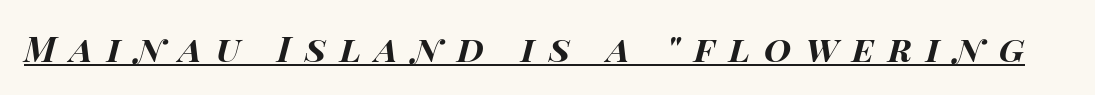
Q: Is the text bold? A: Yes.
Q: Is the text italic (slanted)? A: Yes, it leans right by about 14 degrees.
Q: Is the text underlined? A: Yes.
Q: Is the spacing between letters normal or unusually wide? A: Unusually wide.
Q: Width (condensed, normal, or wide)? A: Wide.
Q: Stroke contrast? A: High.
Q: x-height? A: Large.
Q: Monospaced? A: No.
